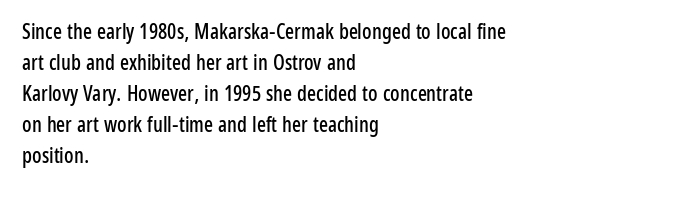
The image shows 21 px text type, upright; set left-aligned, normal line spacing (1.48x), normal letter spacing, not underlined.
